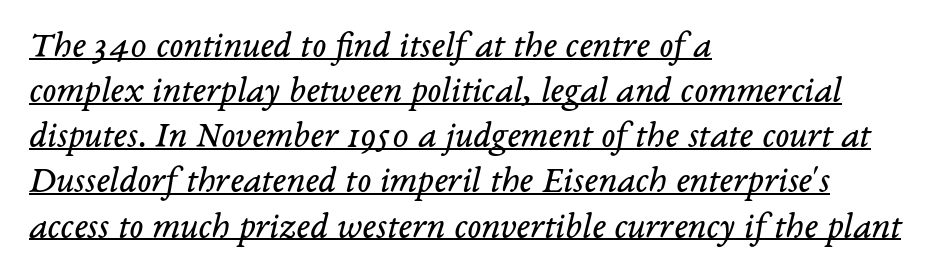
{"serif": "yes", "italic": "yes", "lean": "right", "slant_degrees": 14, "bold": "no", "weight": "regular", "width": "normal", "stroke_contrast": "low", "x_height": "medium", "monospaced": "no", "underline": "yes", "align": "left", "line_spacing_ratio": 1.22, "letter_spacing": "normal", "letter_spacing_em": 0.0, "glyph_px": 37}
